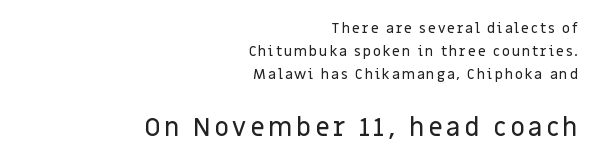
If you squint, the bottom block still reads clearly — it's the larger of the two. This is roman type, the default non-slanted kind. Type without underlining. The lines in this sample share a right terminus and differ only in where they begin. The line-height multiplier appears to be the usual default.
